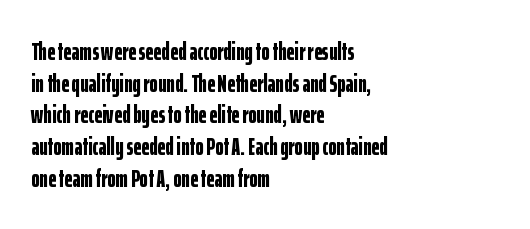
Q: Is the text bold? A: Yes.
Q: Is the text italic (slanted)? A: No, it is upright.
Q: Is the text underlined? A: No.
Q: How is the paragraph aligned? A: Left-aligned.
Q: Is the spacing between letters normal or unusually wide? A: Normal.
Q: Is the spacing between lines tight, normal or loose? A: Normal.
